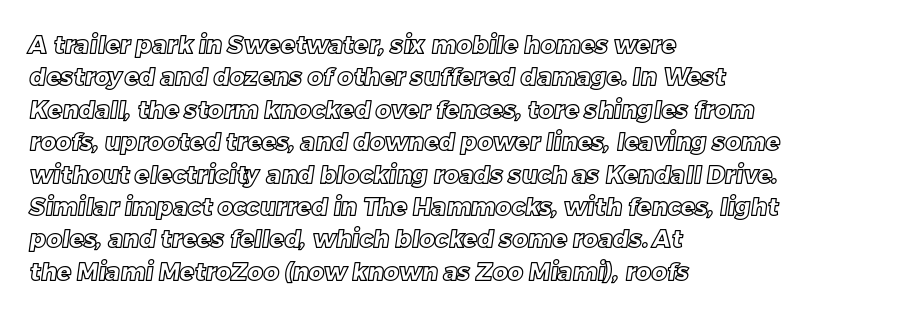
Q: Is the text underlined? A: No.
Q: How is the paragraph aligned? A: Left-aligned.
Q: Is the spacing between letters normal or unusually wide? A: Normal.
Q: Is the spacing between lines tight, normal or loose? A: Normal.
